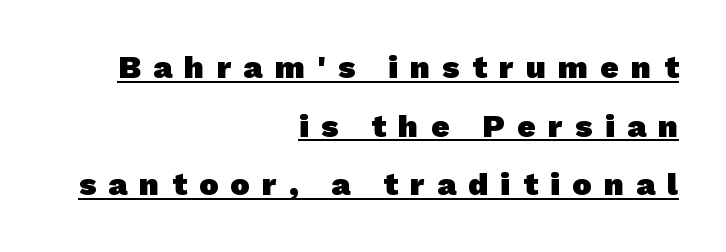
{"serif": "no", "bold": "yes", "weight": "heavy", "width": "normal", "stroke_contrast": "low", "x_height": "medium", "monospaced": "no", "underline": "yes", "align": "right", "line_spacing_ratio": 1.83, "letter_spacing": "wide", "letter_spacing_em": 0.39, "glyph_px": 32}
